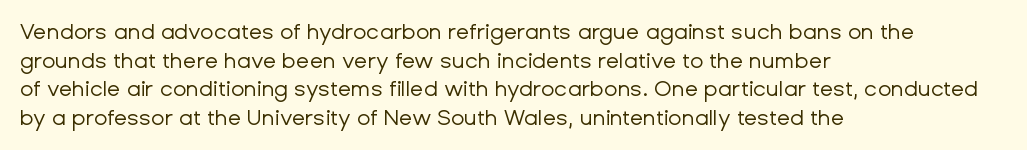
The image shows 22 px text type, upright; set left-aligned, normal line spacing (1.3x), normal letter spacing, not underlined.
